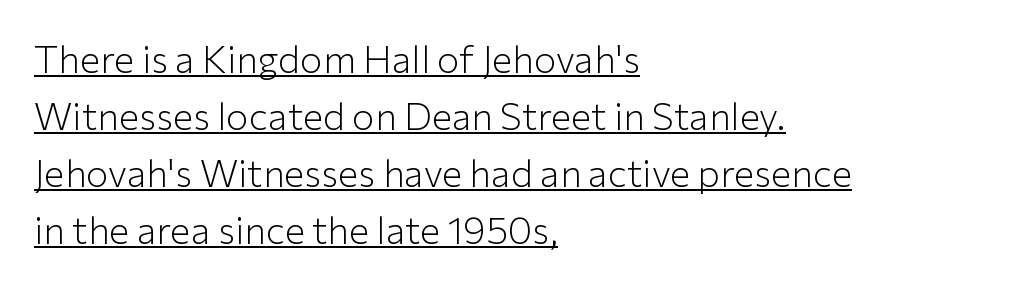
Q: Is the text bold? A: No.
Q: Is the text italic (slanted)? A: No, it is upright.
Q: Is the typeface a serif or a sans-serif typeface? A: Sans-serif.
Q: Is the text underlined? A: Yes.
Q: How is the paragraph aligned? A: Left-aligned.
Q: Is the spacing between letters normal or unusually wide? A: Normal.
Q: Is the spacing between lines tight, normal or loose? A: Normal.
Q: Width (condensed, normal, or wide)? A: Normal.
Q: Stroke contrast? A: Low.
Q: x-height? A: Medium.
Q: Monospaced? A: No.
